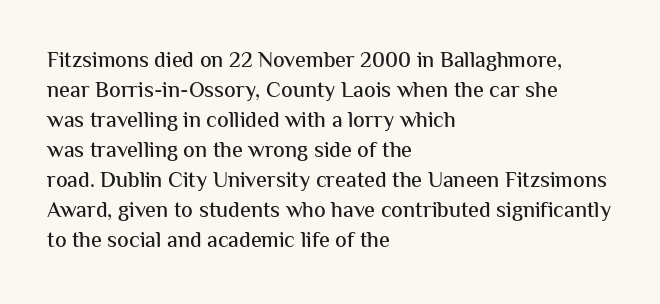
{"italic": "no", "underline": "no", "align": "left", "line_spacing": "normal", "line_spacing_ratio": 1.36, "letter_spacing": "normal", "letter_spacing_em": 0.0, "glyph_px": 22}
